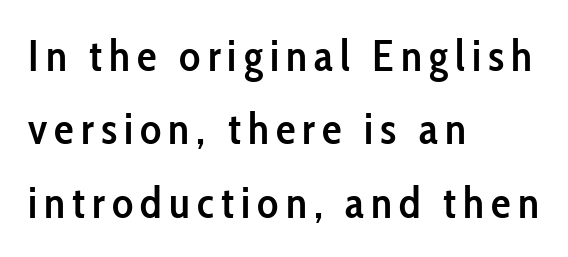
Q: Is the text bold? A: Semi-bold.
Q: Is the text italic (slanted)? A: No, it is upright.
Q: Is the typeface a serif or a sans-serif typeface? A: Sans-serif.
Q: Is the text underlined? A: No.
Q: How is the paragraph aligned? A: Left-aligned.
Q: Is the spacing between lines tight, normal or loose? A: Normal.
Q: Width (condensed, normal, or wide)? A: Condensed.
Q: Stroke contrast? A: Low.
Q: x-height? A: Medium.
Q: Monospaced? A: No.
